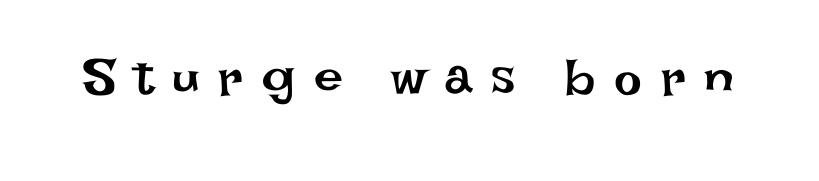
Someone cranked the tracking dial way up on this one. These lines are rendered in a variable-pitch font. Bold? No — there's no thickening of the strokes. Do the letters lean? They stand straight. Clear beneath every line of the passage.
